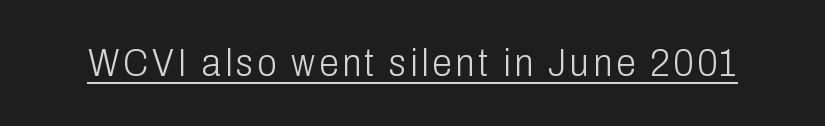
This is underlined copy, the kind a proofreader might mark for attention. The typography opts for an upright posture over an oblique one. Weight: in the light-to-regular range. The passage shown is typed in a proportional face where columns would drift. Examine the stroke ends and you'll find no serifs.
